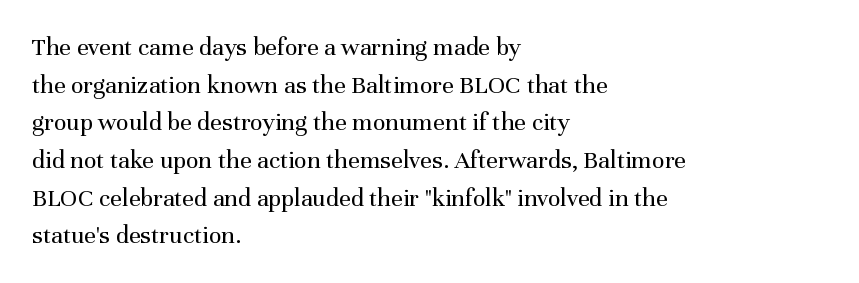
The image shows 26 px text type, upright; set left-aligned, normal line spacing (1.45x), normal letter spacing, not underlined.
